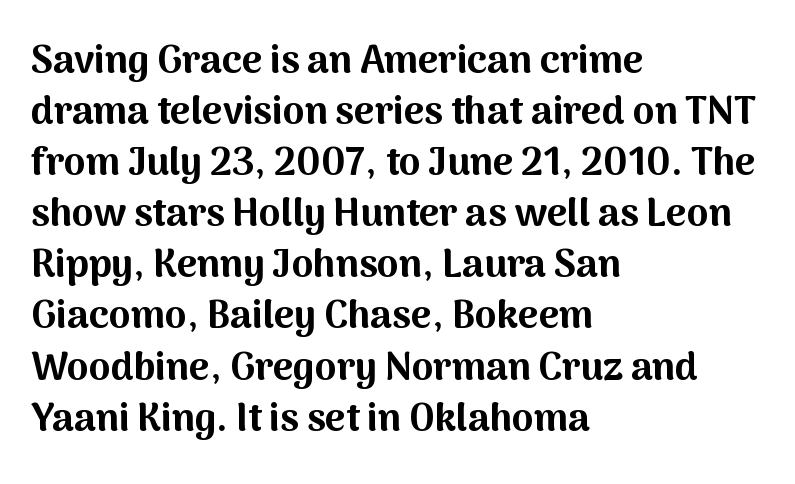
Line beginnings align vertically; line endings do not. Heavy-handed strokes throughout: this text is bold. Baseline-to-baseline distance is the conventional proportion of letter height. A typesetter would call this proportional, since set widths differ per character. Tracking here is standard; glyphs follow each other at the usual distance.
